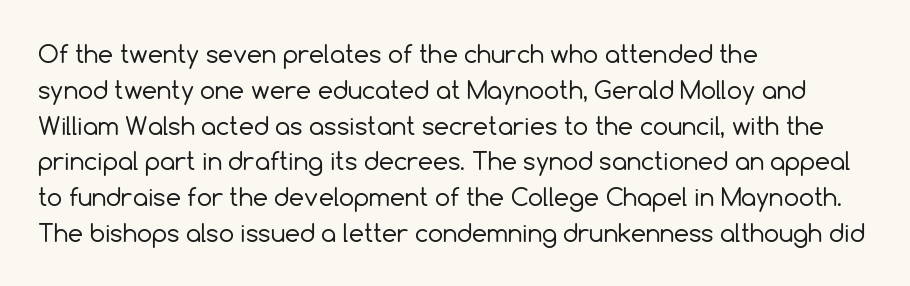
The setting favours the left margin, as ordinary paragraphs usually do. Upright lettering throughout. Letter spacing: default. No chunkiness to these letters — they're not bold.
